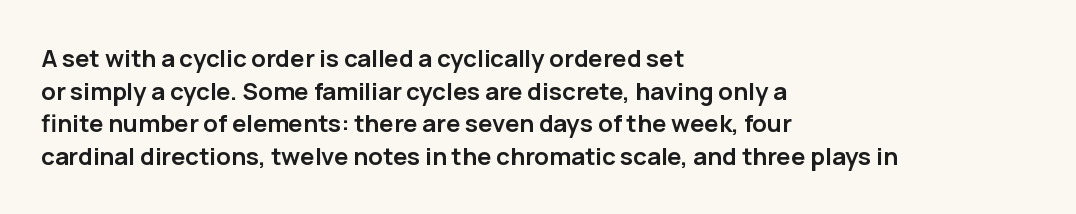
Q: Is the text bold? A: Yes.
Q: Is the text italic (slanted)? A: No, it is upright.
Q: Is the text underlined? A: No.
Q: How is the paragraph aligned? A: Left-aligned.
Q: Is the spacing between letters normal or unusually wide? A: Normal.
Q: Is the spacing between lines tight, normal or loose? A: Normal.
